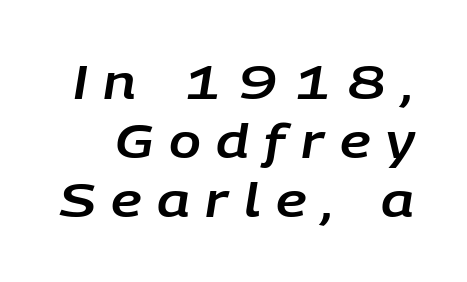
The passage shown is typed in a proportional face where columns would drift. The space directly below the letters is spotless. Tracking value appears strongly positive — letters spread wide. The specimen reads as italic at a glance.
